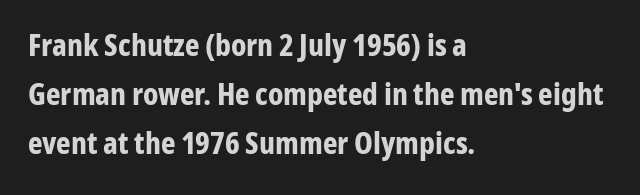
{"serif": "no", "italic": "no", "bold": "yes", "weight": "bold", "width": "condensed", "stroke_contrast": "low", "x_height": "medium", "monospaced": "no", "underline": "no", "align": "left", "line_spacing": "normal", "line_spacing_ratio": 1.58, "letter_spacing": "normal", "letter_spacing_em": 0.0, "glyph_px": 31}
